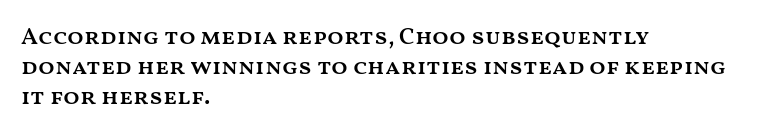
Q: Is the text bold? A: Semi-bold.
Q: Is the text italic (slanted)? A: No, it is upright.
Q: Is the text underlined? A: No.
Q: How is the paragraph aligned? A: Left-aligned.
Q: Is the spacing between letters normal or unusually wide? A: Normal.
